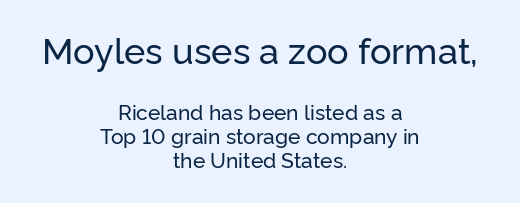
The image shows 36 px sans-serif type, upright; set centered, tight line spacing (1.14x), normal letter spacing, not underlined; the first (top) block is 1.71x larger; low stroke contrast and a medium x-height.
